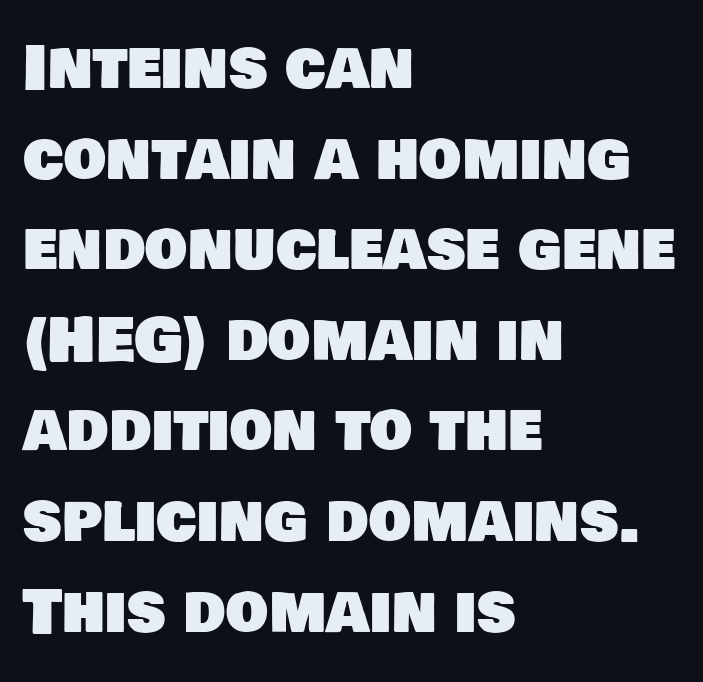
{"serif": "no", "width": "normal", "stroke_contrast": "low", "x_height": "large", "monospaced": "no", "underline": "no", "align": "left", "line_spacing": "normal", "line_spacing_ratio": 1.51, "letter_spacing": "normal", "letter_spacing_em": 0.0, "glyph_px": 60}
